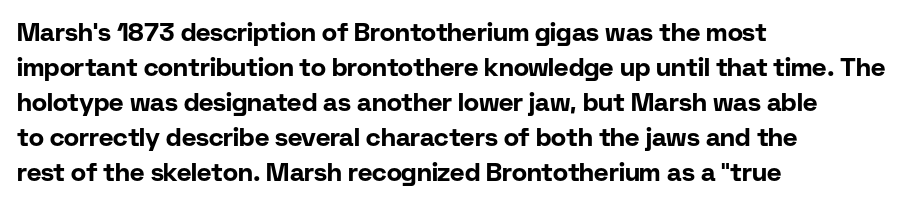
{"italic": "no", "bold": "yes", "underline": "no", "align": "left", "line_spacing": "normal", "line_spacing_ratio": 1.4, "letter_spacing": "normal", "letter_spacing_em": 0.0, "glyph_px": 25}
